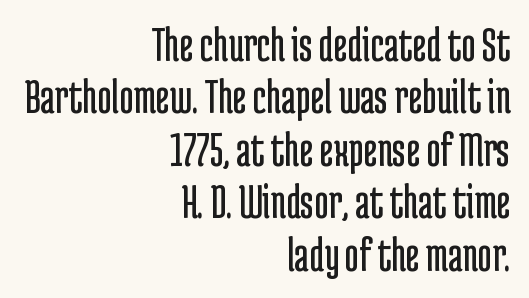
The image shows 49 px regular-weight, condensed sans-serif type, upright; set right-aligned, tight line spacing (1.07x), normal letter spacing, not underlined; low stroke contrast and a medium x-height.
